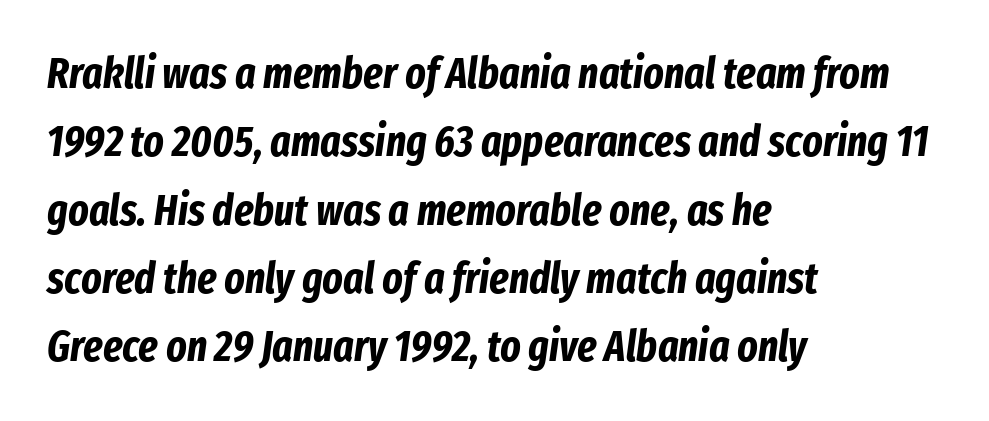
Q: Is the text bold? A: Yes.
Q: Is the text italic (slanted)? A: Yes, it leans right by about 8 degrees.
Q: Is the text underlined? A: No.
Q: How is the paragraph aligned? A: Left-aligned.
Q: Is the spacing between letters normal or unusually wide? A: Normal.
Q: Is the spacing between lines tight, normal or loose? A: Normal.
Q: Width (condensed, normal, or wide)? A: Condensed.
Q: Stroke contrast? A: Low.
Q: x-height? A: Medium.
Q: Monospaced? A: No.
